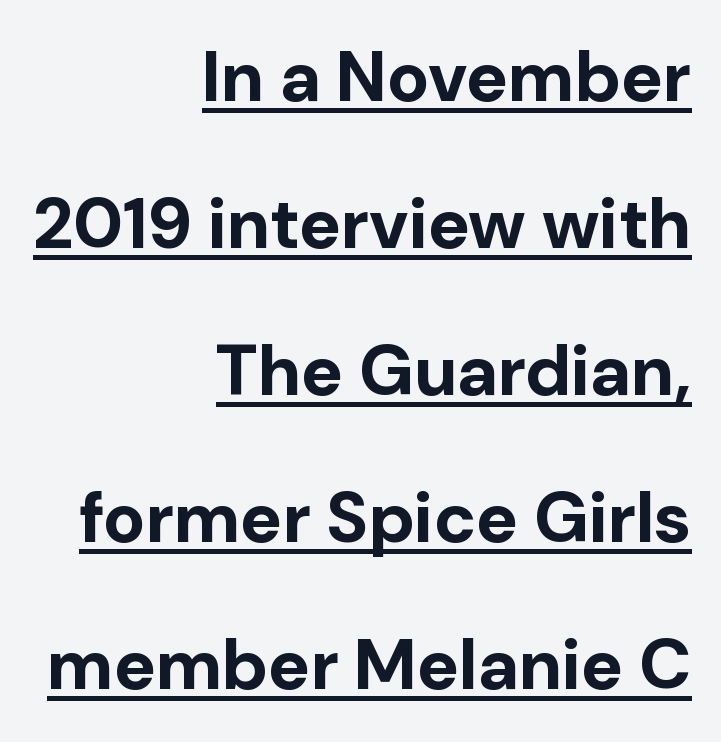
The image shows 71 px bold sans-serif type, upright; set right-aligned, loose line spacing (2.07x), normal letter spacing, underlined; low stroke contrast and a medium x-height.
